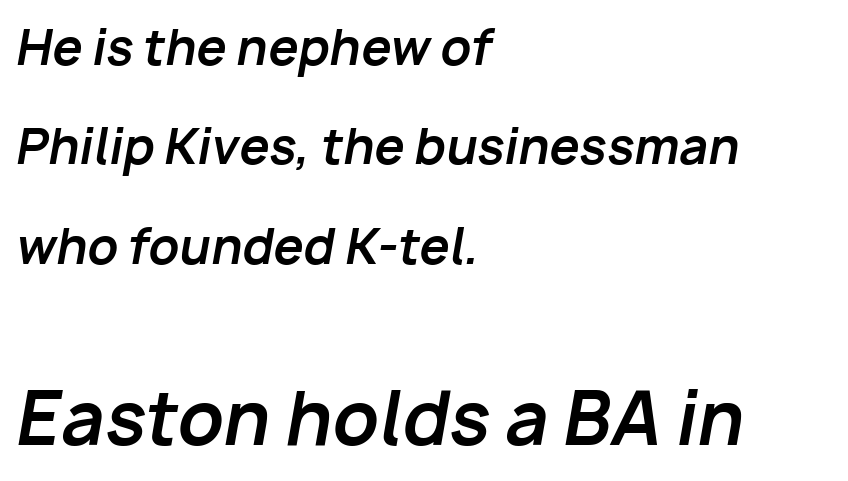
Q: Is the text bold? A: Yes.
Q: Is the text italic (slanted)? A: Yes, it leans right by about 10 degrees.
Q: Is the text underlined? A: No.
Q: How is the paragraph aligned? A: Left-aligned.
Q: Is the spacing between letters normal or unusually wide? A: Normal.
Q: Is the spacing between lines tight, normal or loose? A: Loose.
Q: Which block of text is set in a larger size, the first (top) or the second (bottom)? A: The second (bottom) one.
Q: Width (condensed, normal, or wide)? A: Normal.
Q: Stroke contrast? A: Low.
Q: x-height? A: Medium.
Q: Monospaced? A: No.
